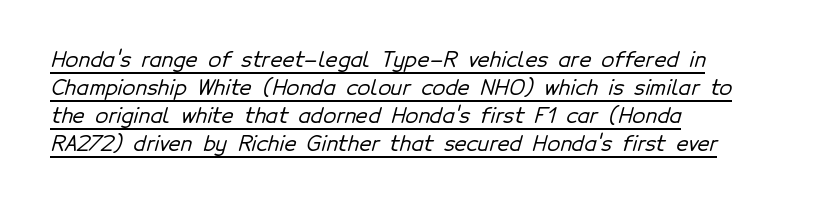
The image shows 21 px text type; set left-aligned, normal line spacing (1.34x), normal letter spacing, underlined.
